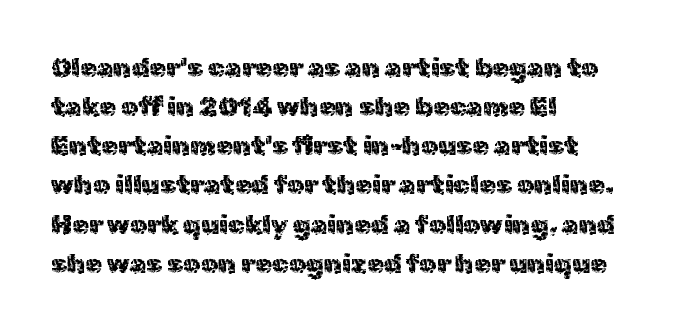
The image shows 27 px text type, upright; set left-aligned, normal line spacing (1.45x), normal letter spacing, not underlined.
